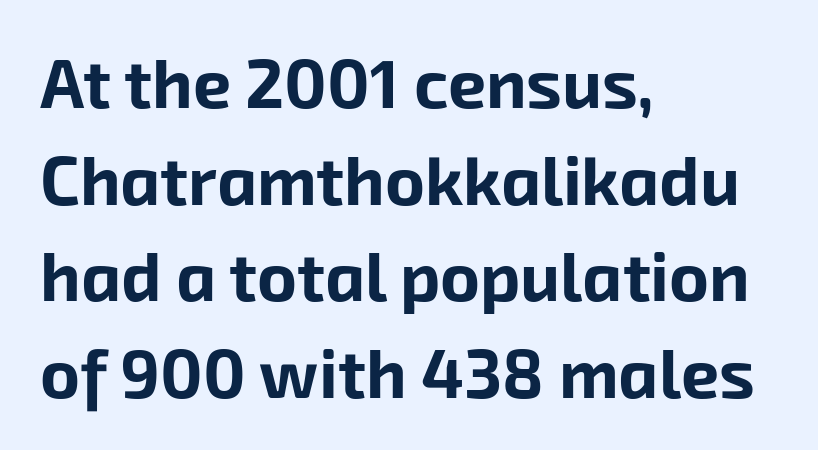
The image shows 68 px bold sans-serif type; set left-aligned, normal line spacing (1.42x), normal letter spacing, not underlined; low stroke contrast and a medium x-height.
